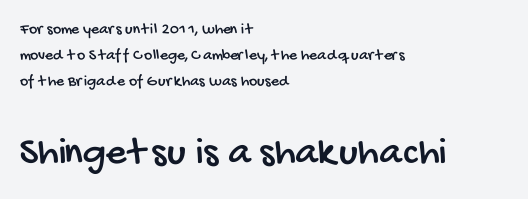
The image shows 40 px condensed sans-serif type; set left-aligned, normal line spacing (1.64x), normal letter spacing, not underlined; the second (bottom) block is 2.5x larger; low stroke contrast and a large x-height.
